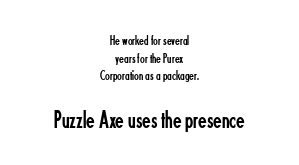
The image shows 25 px text type, upright; set centered, normal line spacing (1.26x), normal letter spacing, not underlined; the second (bottom) block is 1.79x larger.
